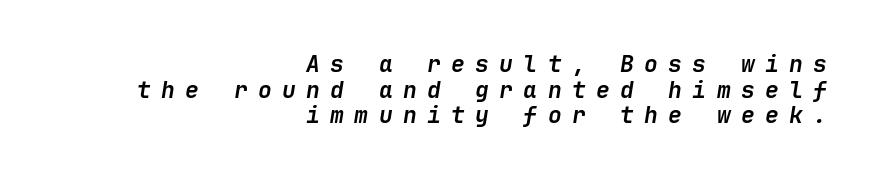
The image shows 23 px bold type, italic (leaning right); set right-aligned, tight line spacing (1.11x), unusually wide letter spacing (+0.45 em), not underlined.
